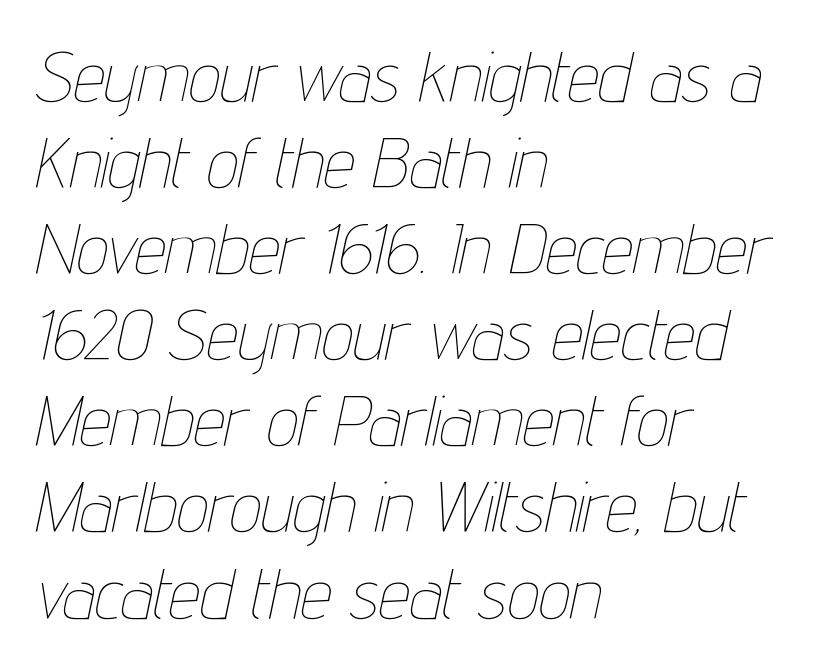
Q: Is the text bold? A: No.
Q: Is the text italic (slanted)? A: Yes, it leans right by about 12 degrees.
Q: Is the text underlined? A: No.
Q: How is the paragraph aligned? A: Left-aligned.
Q: Is the spacing between letters normal or unusually wide? A: Normal.
Q: Width (condensed, normal, or wide)? A: Condensed.
Q: Stroke contrast? A: Low.
Q: x-height? A: Medium.
Q: Monospaced? A: No.
